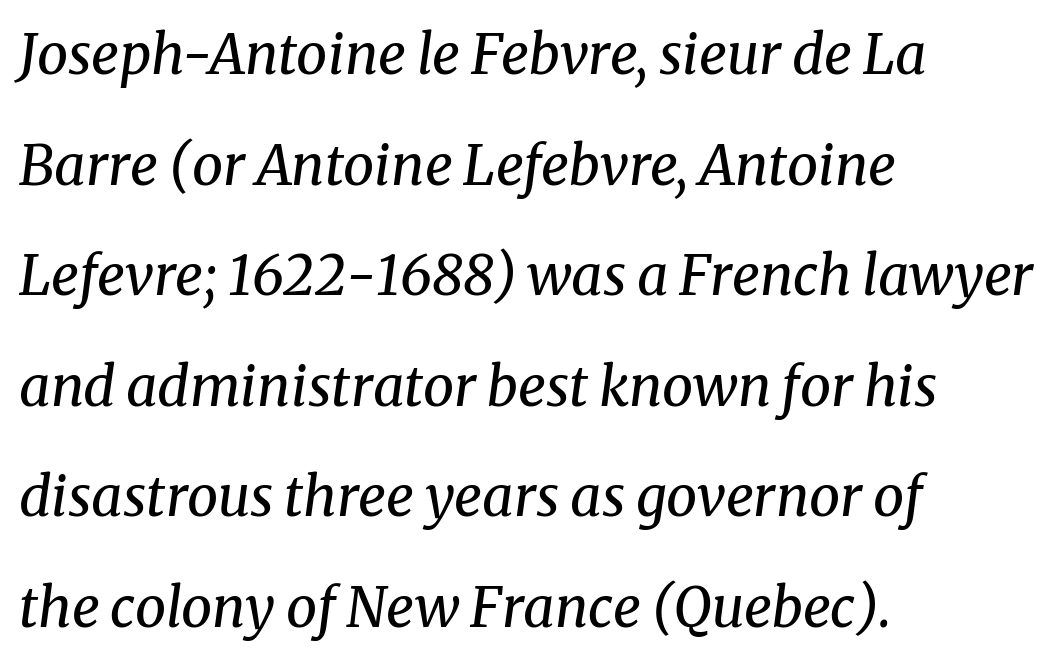
Q: Is the text bold? A: No.
Q: Is the text italic (slanted)? A: Yes, it leans right by about 8 degrees.
Q: Is the typeface a serif or a sans-serif typeface? A: Serif.
Q: Is the text underlined? A: No.
Q: How is the paragraph aligned? A: Left-aligned.
Q: Is the spacing between letters normal or unusually wide? A: Normal.
Q: Is the spacing between lines tight, normal or loose? A: Loose.
Q: Width (condensed, normal, or wide)? A: Normal.
Q: Stroke contrast? A: Medium.
Q: x-height? A: Medium.
Q: Monospaced? A: No.
